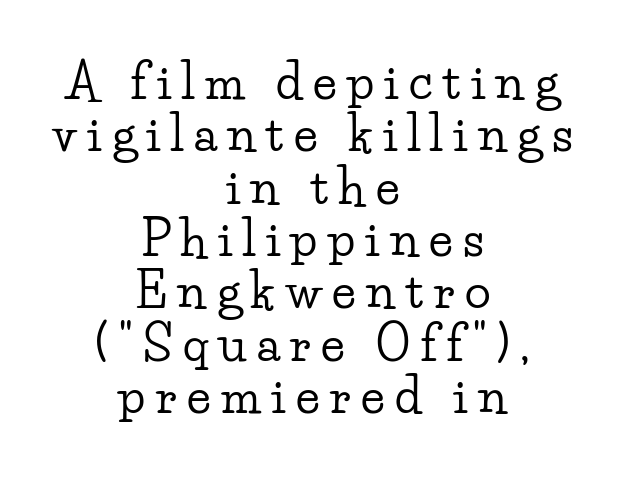
Vertical strokes here are truly vertical. Glance below the letters and you will spot only blank space. Alignment: centered. Successive baselines arrive quickly, one right under another.
